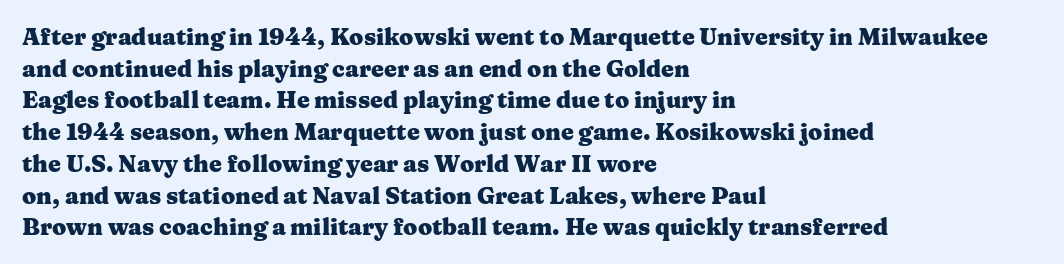
Q: Is the text bold? A: Yes.
Q: Is the text italic (slanted)? A: No, it is upright.
Q: Is the text underlined? A: No.
Q: How is the paragraph aligned? A: Left-aligned.
Q: Is the spacing between letters normal or unusually wide? A: Normal.
Q: Is the spacing between lines tight, normal or loose? A: Normal.
